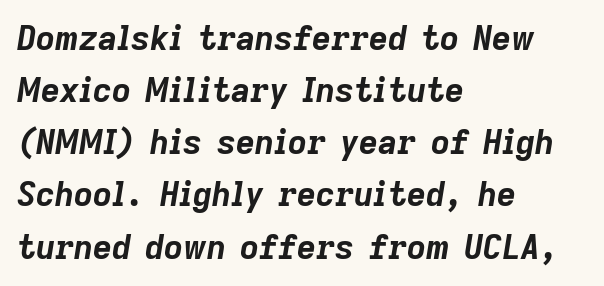
The image shows 33 px bold type, italic (leaning right); set left-aligned, normal line spacing (1.58x), normal letter spacing, not underlined; low stroke contrast and a medium x-height.
